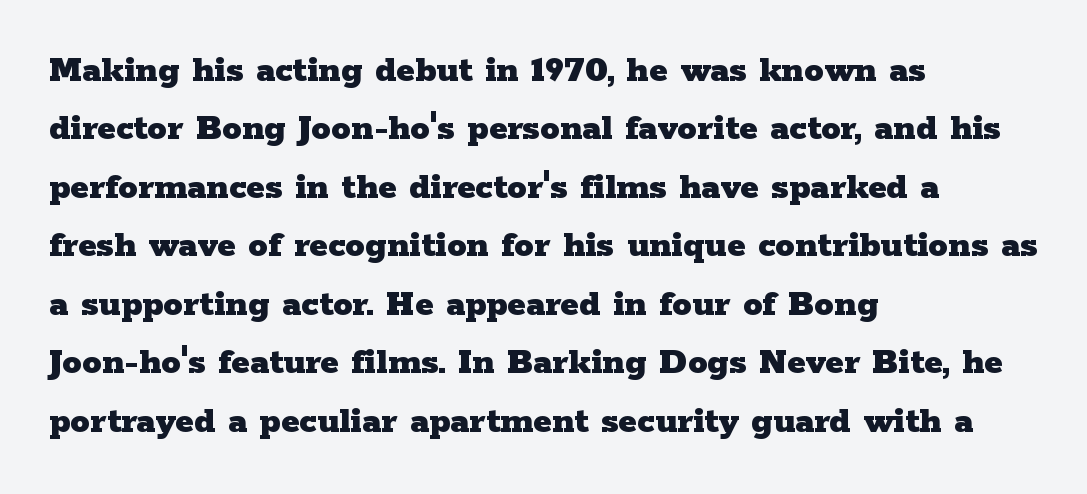
Q: Is the text bold? A: Yes.
Q: Is the text italic (slanted)? A: No, it is upright.
Q: Is the typeface a serif or a sans-serif typeface? A: Serif.
Q: Is the text underlined? A: No.
Q: How is the paragraph aligned? A: Left-aligned.
Q: Is the spacing between letters normal or unusually wide? A: Normal.
Q: Is the spacing between lines tight, normal or loose? A: Normal.
Q: Width (condensed, normal, or wide)? A: Wide.
Q: Stroke contrast? A: Low.
Q: x-height? A: Medium.
Q: Monospaced? A: No.
